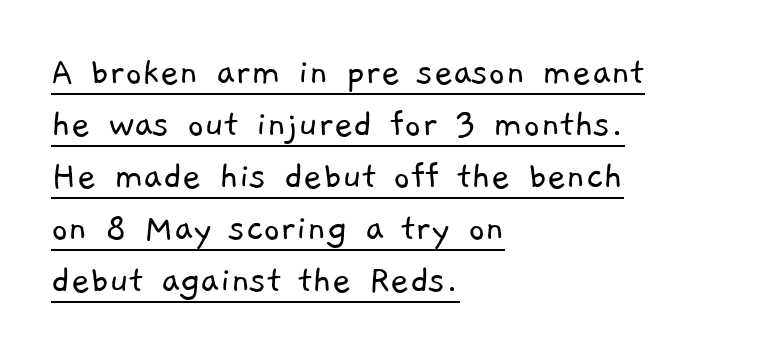
Whoever set this chose a conventional vertical rhythm. Somebody hit Ctrl+U on this one — the words are underlined. Proportional: the letters do not fall into vertical columns. Letters have the restrained weight of plain body copy at most. Regarding serifs, this sample does without them. Notice how the passage keeps a crisp vertical edge on the left only.
